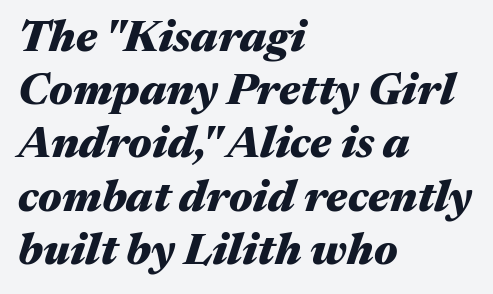
Q: Is the text bold? A: Yes.
Q: Is the text italic (slanted)? A: Yes, it leans right by about 17 degrees.
Q: Is the text underlined? A: No.
Q: How is the paragraph aligned? A: Left-aligned.
Q: Is the spacing between letters normal or unusually wide? A: Normal.
Q: Width (condensed, normal, or wide)? A: Wide.
Q: Stroke contrast? A: Medium.
Q: x-height? A: Medium.
Q: Monospaced? A: No.
